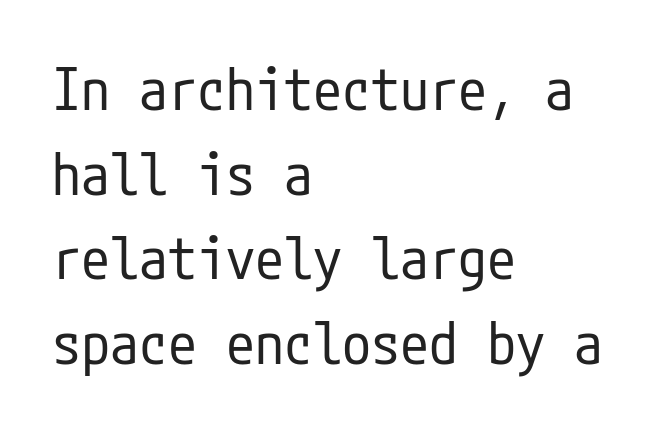
The image shows 58 px regular-weight, condensed sans-serif type, upright; set left-aligned, normal line spacing (1.46x), normal letter spacing, not underlined; low stroke contrast and a medium x-height.
